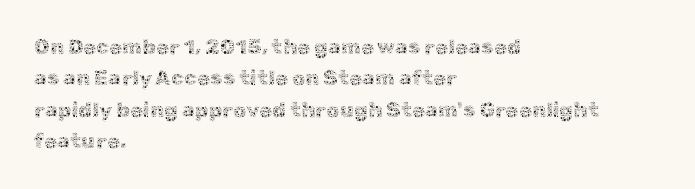
Each row of text sits above clean, open space. Italic? Not at all — the glyphs are vertical. Typeset ragged right — the left edge is the straight one. Each word holds together tightly as a unit, with standard inter-letter gaps. Interline gaps are of average width in this sample.
